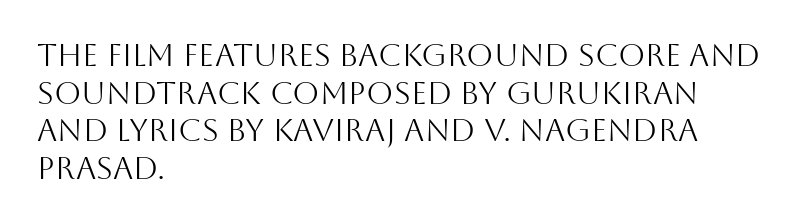
The image shows 31 px light sans-serif type, upright; set left-aligned, line spacing 1.21x, normal letter spacing, not underlined; medium stroke contrast and a large x-height.
